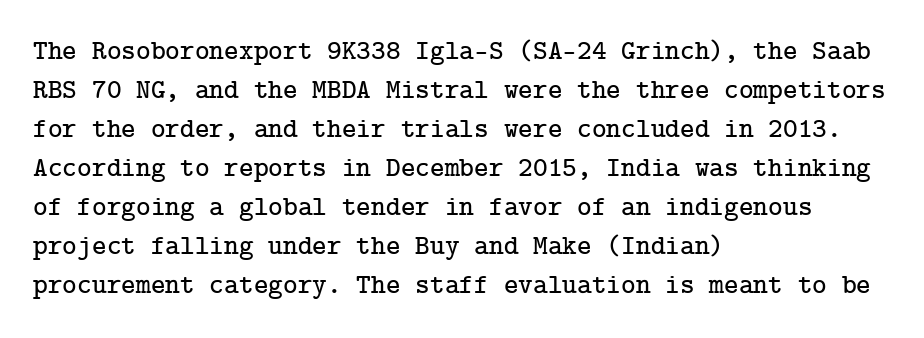
The image shows 28 px serif type, upright; set left-aligned, normal line spacing (1.39x), normal letter spacing, not underlined; low stroke contrast and a medium x-height.
